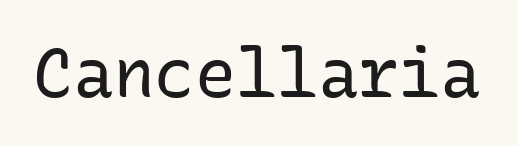
Type style note: lacks serifs. Plain, unruled lines of type. Standard letterfit; no display-style spreading of the glyphs. The letters stand straight up with perfectly vertical stems. Caption: face not bold, strokes unweighted.
